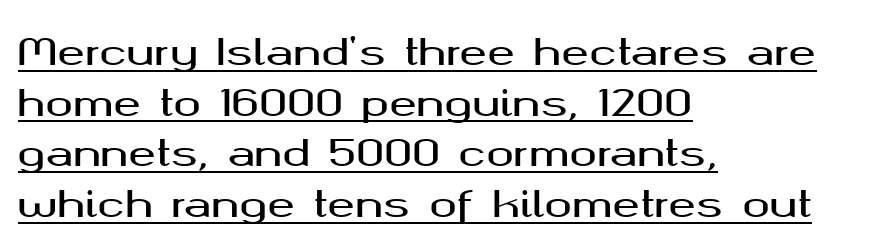
The image shows 37 px wide sans-serif type, upright; set left-aligned, normal line spacing (1.37x), normal letter spacing, underlined; medium stroke contrast and a medium x-height.
